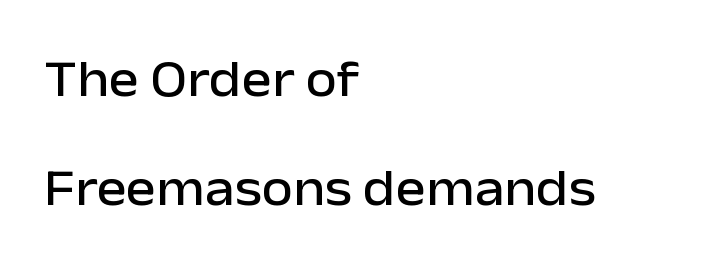
The image shows 51 px sans-serif type, upright; set left-aligned, loose line spacing (2.14x), normal letter spacing, not underlined; low stroke contrast and a medium x-height.
